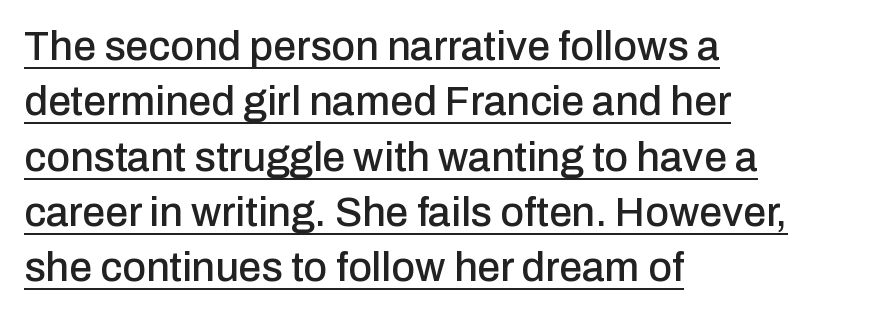
{"serif": "no", "italic": "no", "width": "normal", "stroke_contrast": "low", "x_height": "medium", "monospaced": "no", "underline": "yes", "align": "left", "line_spacing": "normal", "line_spacing_ratio": 1.35, "letter_spacing": "normal", "letter_spacing_em": 0.0, "glyph_px": 41}
